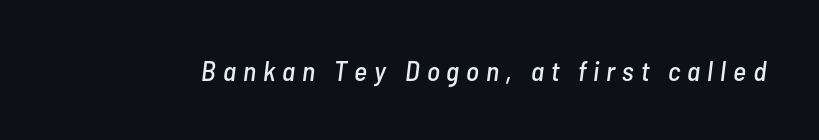
The image shows 28 px condensed type, italic (leaning right); set unusually wide letter spacing (+0.25 em), not underlined; low stroke contrast and a medium x-height.
